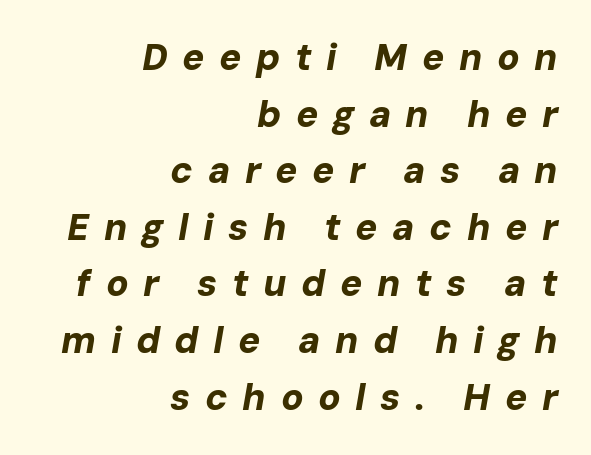
The image shows 37 px bold type, italic (leaning right); set right-aligned, normal line spacing (1.53x), unusually wide letter spacing (+0.39 em), not underlined; low stroke contrast and a medium x-height.
